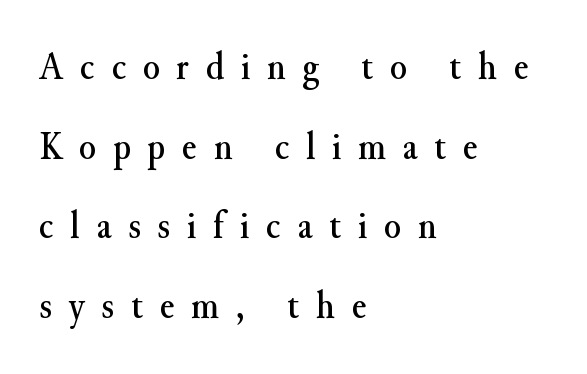
{"serif": "yes", "italic": "no", "width": "normal", "stroke_contrast": "medium", "x_height": "small", "monospaced": "no", "underline": "no", "align": "left", "line_spacing": "loose", "line_spacing_ratio": 2.04, "letter_spacing": "wide", "letter_spacing_em": 0.43, "glyph_px": 39}
